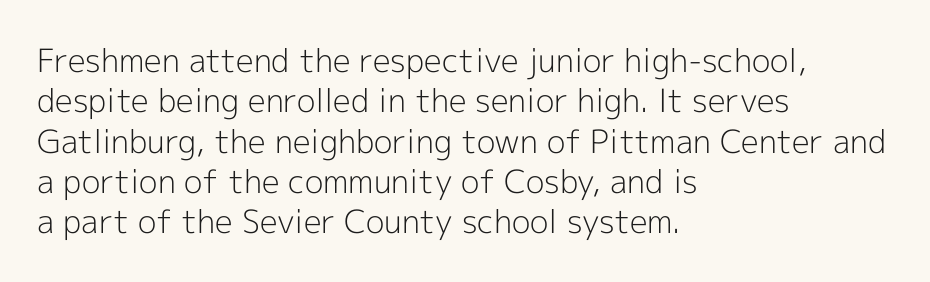
Q: Is the text bold? A: No.
Q: Is the text italic (slanted)? A: No, it is upright.
Q: Is the typeface a serif or a sans-serif typeface? A: Sans-serif.
Q: Is the text underlined? A: No.
Q: How is the paragraph aligned? A: Left-aligned.
Q: Is the spacing between letters normal or unusually wide? A: Normal.
Q: Is the spacing between lines tight, normal or loose? A: Normal.
Q: Width (condensed, normal, or wide)? A: Normal.
Q: x-height? A: Medium.
Q: Monospaced? A: No.
